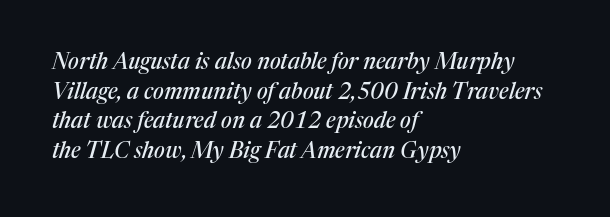
{"italic": "yes", "lean": "right", "slant_degrees": 17, "underline": "no", "align": "left", "line_spacing": "normal", "line_spacing_ratio": 1.35, "letter_spacing": "normal", "letter_spacing_em": 0.0, "glyph_px": 22}
